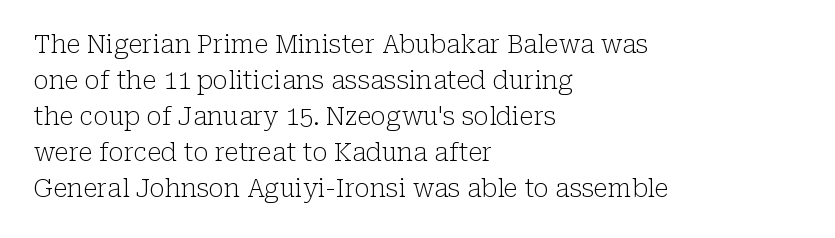
Q: Is the text bold? A: No.
Q: Is the text italic (slanted)? A: No, it is upright.
Q: Is the text underlined? A: No.
Q: How is the paragraph aligned? A: Left-aligned.
Q: Is the spacing between letters normal or unusually wide? A: Normal.
Q: Is the spacing between lines tight, normal or loose? A: Normal.
